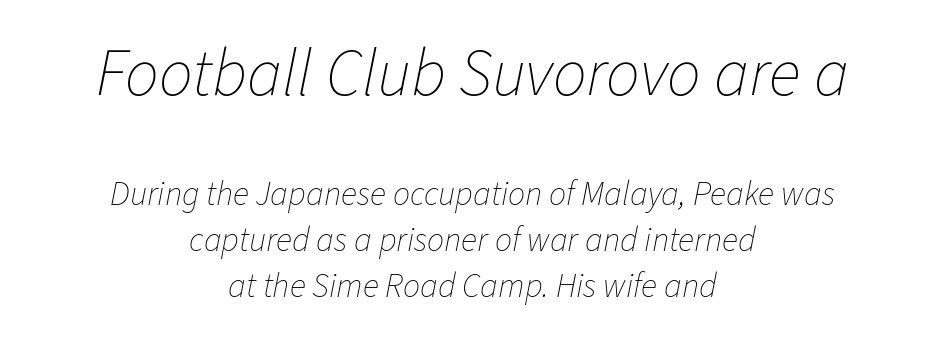
{"italic": "yes", "lean": "right", "slant_degrees": 11, "bold": "no", "weight": "thin", "width": "normal", "stroke_contrast": "low", "x_height": "medium", "monospaced": "no", "underline": "no", "align": "center", "line_spacing": "normal", "line_spacing_ratio": 1.35, "letter_spacing": "normal", "letter_spacing_em": 0.0, "larger_block": "first", "size_ratio": 1.97, "glyph_px": 67}
